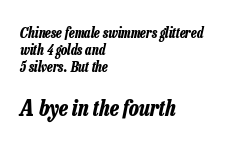
{"italic": "yes", "lean": "right", "slant_degrees": 13, "bold": "yes", "underline": "no", "align": "left", "line_spacing_ratio": 1.2, "letter_spacing": "normal", "letter_spacing_em": 0.0, "larger_block": "second", "size_ratio": 1.57, "glyph_px": 22}
